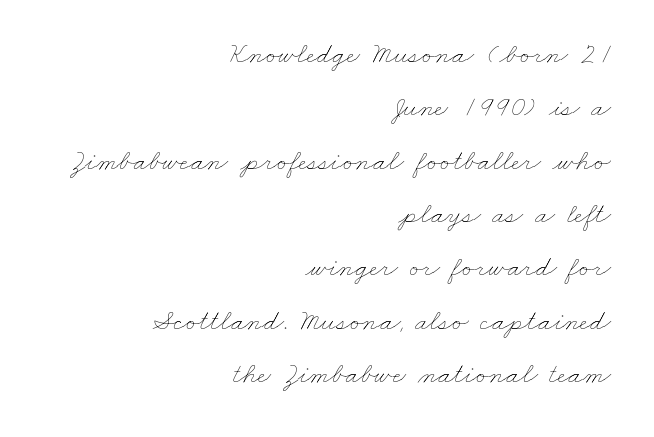
The type is set solid horizontally, with unmodified tracking. The letters advance in unequal steps, a hallmark of proportional type. Each stroke keeps to a modest, everyday thickness or less. The rendering anchors every line to the right-hand side. Clear beneath every line of the passage.
